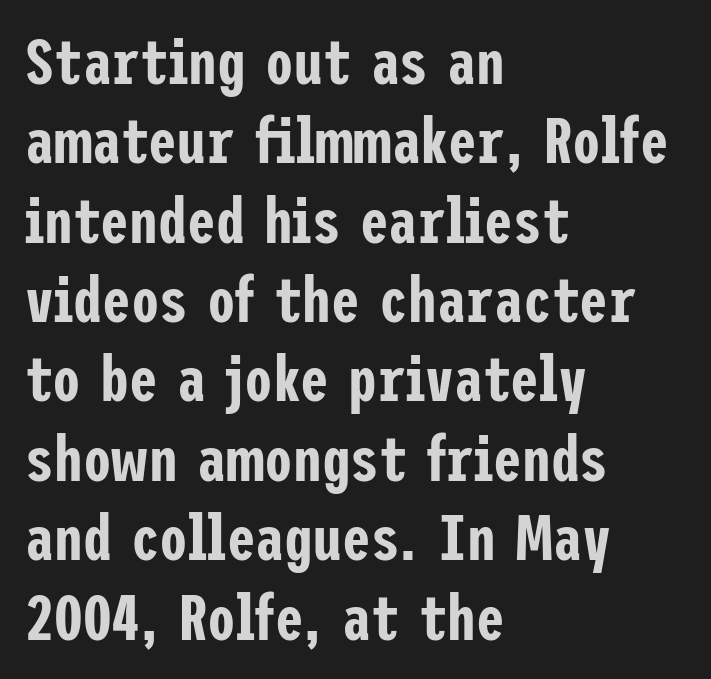
{"serif": "no", "italic": "no", "width": "condensed", "stroke_contrast": "low", "x_height": "medium", "underline": "no", "align": "left", "line_spacing_ratio": 1.24, "letter_spacing": "normal", "letter_spacing_em": 0.0, "glyph_px": 64}
